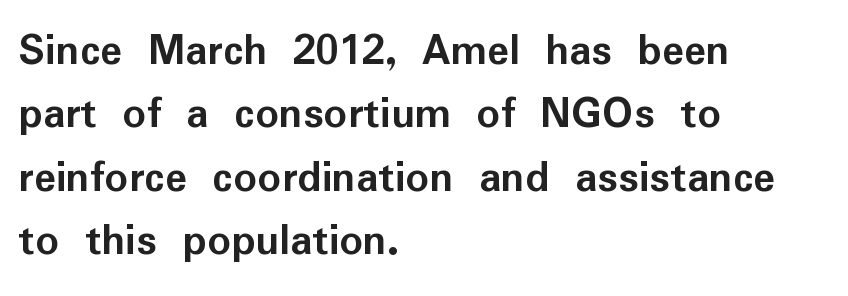
{"serif": "no", "italic": "no", "bold": "yes", "weight": "semibold", "width": "normal", "stroke_contrast": "low", "x_height": "medium", "monospaced": "no", "underline": "no", "align": "left", "line_spacing": "normal", "line_spacing_ratio": 1.38, "letter_spacing": "normal", "letter_spacing_em": 0.0, "glyph_px": 46}
